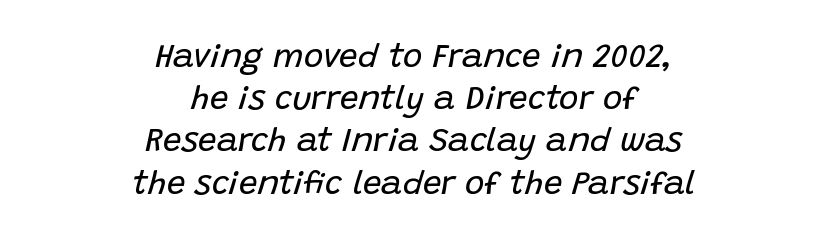
A light-to-regular cut is what we see here. Caption: multi-line text, centered on the measure. Character widths vary here, with narrow letters taking less room than wide ones. Every character sits at an angle, as italics do.
